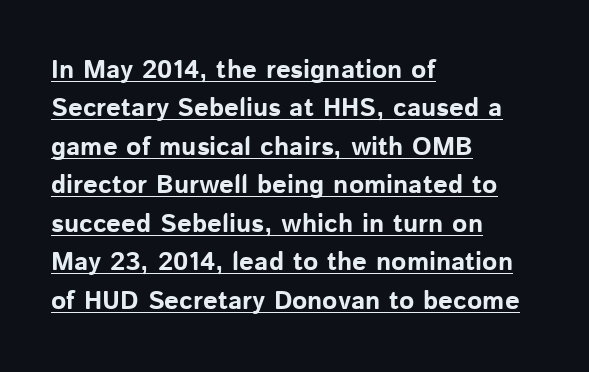
The image shows 26 px bold type, upright; set left-aligned, normal line spacing (1.48x), normal letter spacing, underlined.
